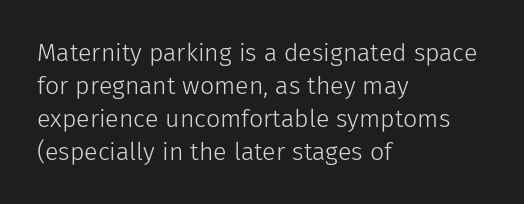
Q: Is the text bold? A: No.
Q: Is the text italic (slanted)? A: No, it is upright.
Q: Is the text underlined? A: No.
Q: How is the paragraph aligned? A: Left-aligned.
Q: Is the spacing between letters normal or unusually wide? A: Normal.
Q: Is the spacing between lines tight, normal or loose? A: Normal.
